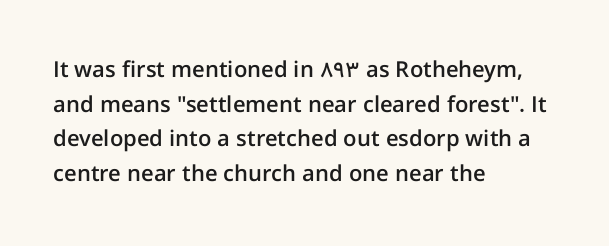
{"italic": "no", "bold": "semi", "underline": "no", "align": "left", "line_spacing": "normal", "line_spacing_ratio": 1.57, "letter_spacing": "normal", "letter_spacing_em": 0.0, "glyph_px": 22}
